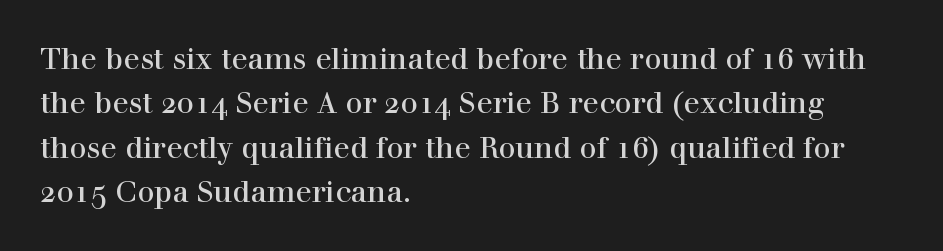
{"serif": "yes", "italic": "no", "width": "normal", "x_height": "medium", "monospaced": "no", "underline": "no", "align": "left", "line_spacing": "normal", "line_spacing_ratio": 1.48, "letter_spacing": "normal", "letter_spacing_em": 0.0, "glyph_px": 30}
